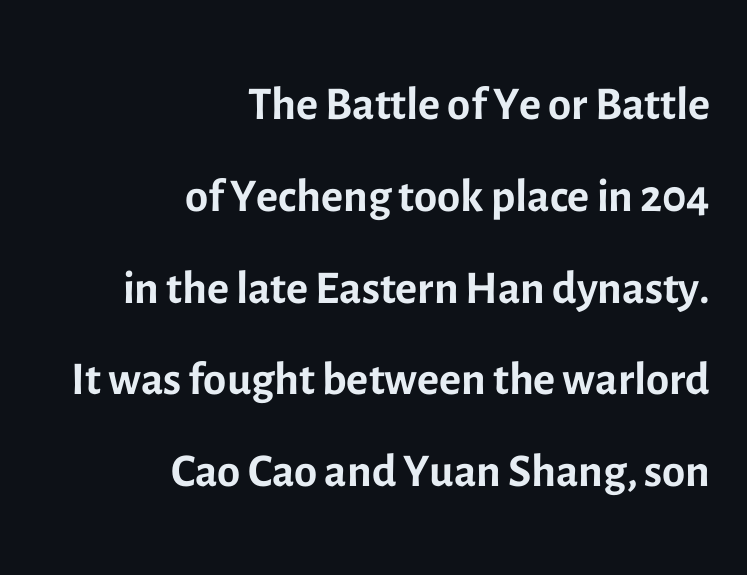
Short and long lines alike share a common ending point at right. This sample uses a sans-serif face. This reads as an unemphasized weight, regular at the heaviest. This sample uses an upright cut, with every glyph sitting square on the baseline. The rendering uses a moderate line-height, typical for paragraphs. Unmarked baselines from the first word to the last.
